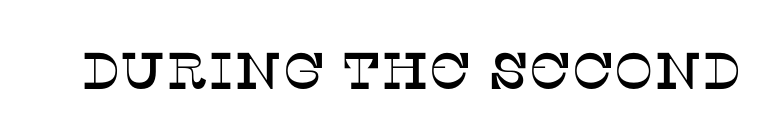
The space beneath each line is pristine and unruled. Tall strokes in this sample are plumb rather than angled. Each letter's strokes conclude with small projecting serifs. The letters advance in unequal steps, a hallmark of proportional type.
